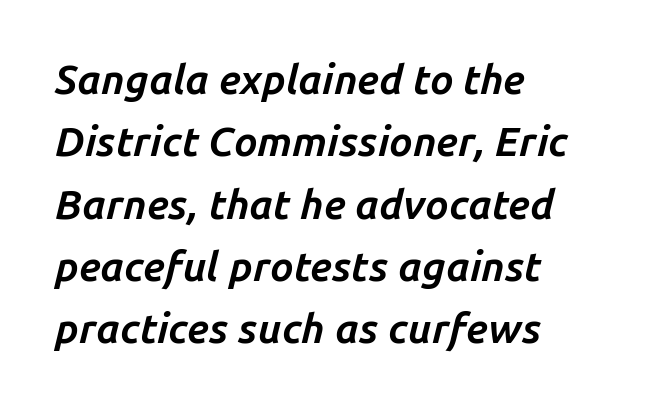
The image shows 41 px bold type, italic (leaning right); set left-aligned, normal line spacing (1.52x), normal letter spacing, not underlined; low stroke contrast and a medium x-height.
